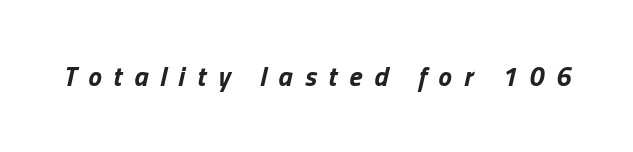
{"italic": "yes", "lean": "right", "slant_degrees": 13, "bold": "yes", "underline": "no", "letter_spacing": "wide", "letter_spacing_em": 0.44, "glyph_px": 27}
